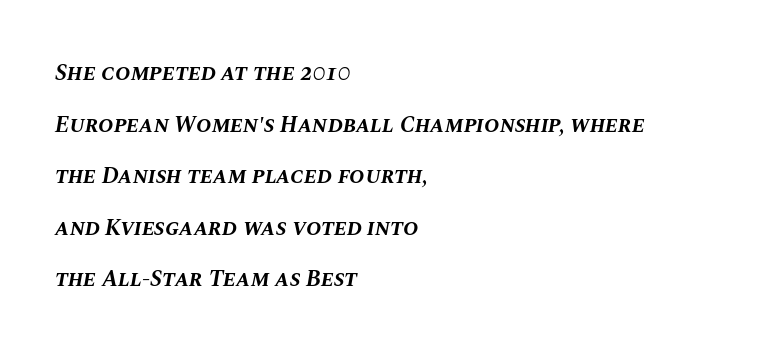
The image shows 23 px bold type, italic (leaning right); set left-aligned, loose line spacing (2.24x), normal letter spacing, not underlined.
